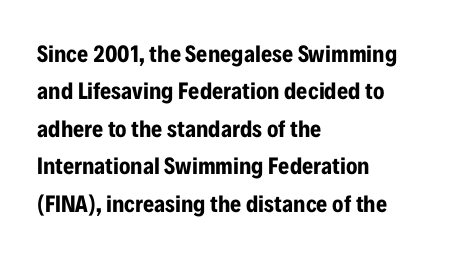
Q: Is the text bold? A: Yes.
Q: Is the text italic (slanted)? A: No, it is upright.
Q: Is the text underlined? A: No.
Q: How is the paragraph aligned? A: Left-aligned.
Q: Is the spacing between letters normal or unusually wide? A: Normal.
Q: Is the spacing between lines tight, normal or loose? A: Normal.
